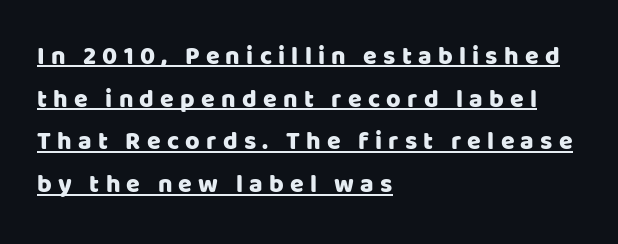
{"italic": "no", "underline": "yes", "align": "left", "line_spacing_ratio": 1.71, "letter_spacing": "wide", "letter_spacing_em": 0.25, "glyph_px": 25}
